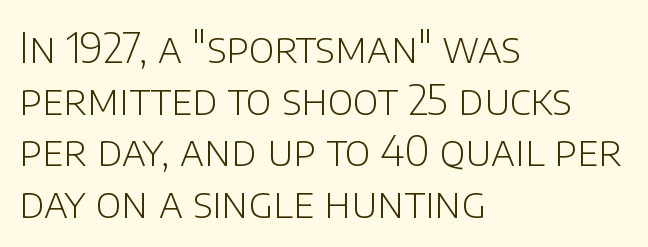
Spacing verdict: proportional, widths tailored to each character. Glyph-to-glyph distance matches everyday printed text. Every stem runs plumb, perpendicular to the baseline. Unmarked baselines from the first word to the last. The font sits on the lighter half of the weight spectrum, regular included.
